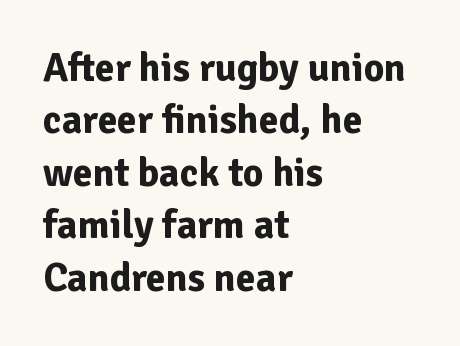
Q: Is the text bold? A: Yes.
Q: Is the text italic (slanted)? A: No, it is upright.
Q: Is the typeface a serif or a sans-serif typeface? A: Sans-serif.
Q: Is the text underlined? A: No.
Q: How is the paragraph aligned? A: Left-aligned.
Q: Is the spacing between letters normal or unusually wide? A: Normal.
Q: Is the spacing between lines tight, normal or loose? A: Normal.
Q: Width (condensed, normal, or wide)? A: Normal.
Q: Stroke contrast? A: Low.
Q: x-height? A: Medium.
Q: Monospaced? A: No.
